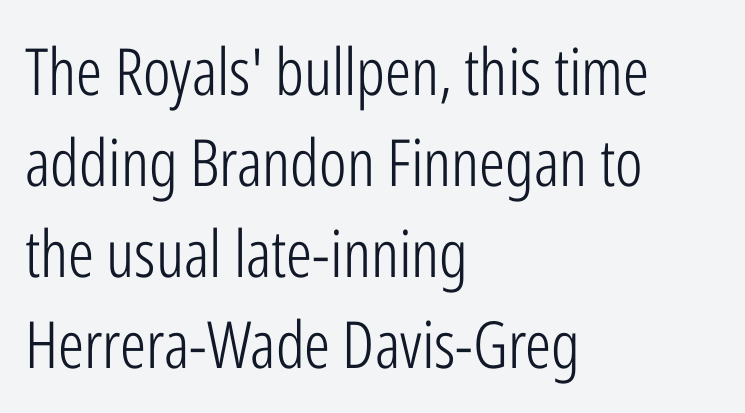
{"serif": "no", "italic": "no", "bold": "no", "weight": "light", "width": "condensed", "stroke_contrast": "low", "x_height": "medium", "monospaced": "no", "underline": "no", "align": "left", "line_spacing": "normal", "line_spacing_ratio": 1.4, "letter_spacing": "normal", "letter_spacing_em": 0.0, "glyph_px": 65}
